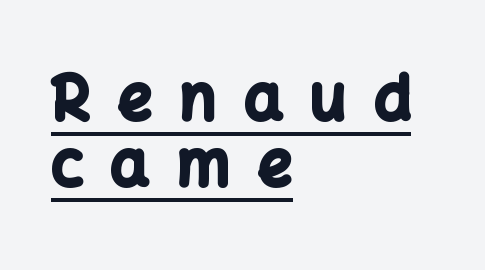
Q: Is the text bold? A: Yes.
Q: Is the text italic (slanted)? A: No, it is upright.
Q: Is the typeface a serif or a sans-serif typeface? A: Sans-serif.
Q: Is the text underlined? A: Yes.
Q: How is the paragraph aligned? A: Left-aligned.
Q: Is the spacing between letters normal or unusually wide? A: Unusually wide.
Q: Is the spacing between lines tight, normal or loose? A: Tight.
Q: Width (condensed, normal, or wide)? A: Normal.
Q: Stroke contrast? A: Low.
Q: x-height? A: Medium.
Q: Monospaced? A: No.
